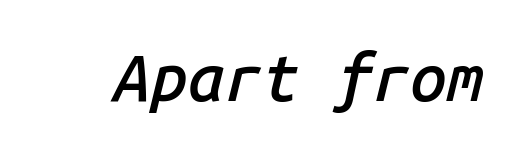
The image shows 66 px semibold type, italic (leaning right), monospaced; set normal letter spacing, not underlined; low stroke contrast and a medium x-height.
